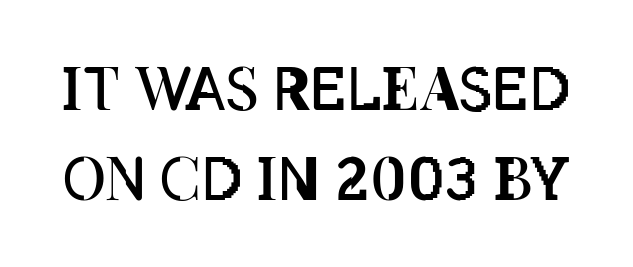
{"italic": "no", "bold": "no", "weight": "regular", "width": "condensed", "stroke_contrast": "low", "x_height": "large", "monospaced": "no", "underline": "no", "line_spacing": "normal", "line_spacing_ratio": 1.52, "letter_spacing": "normal", "letter_spacing_em": 0.0, "glyph_px": 59}
